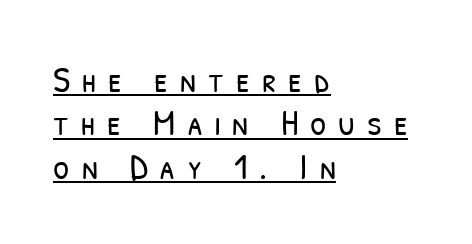
Is this a sans? Yes — the strokes have no serifs. Underlining? Definitely there. The rendering uses natural spacing where letterforms have individual widths. Caption: multi-line text, flush left, ragged right.
